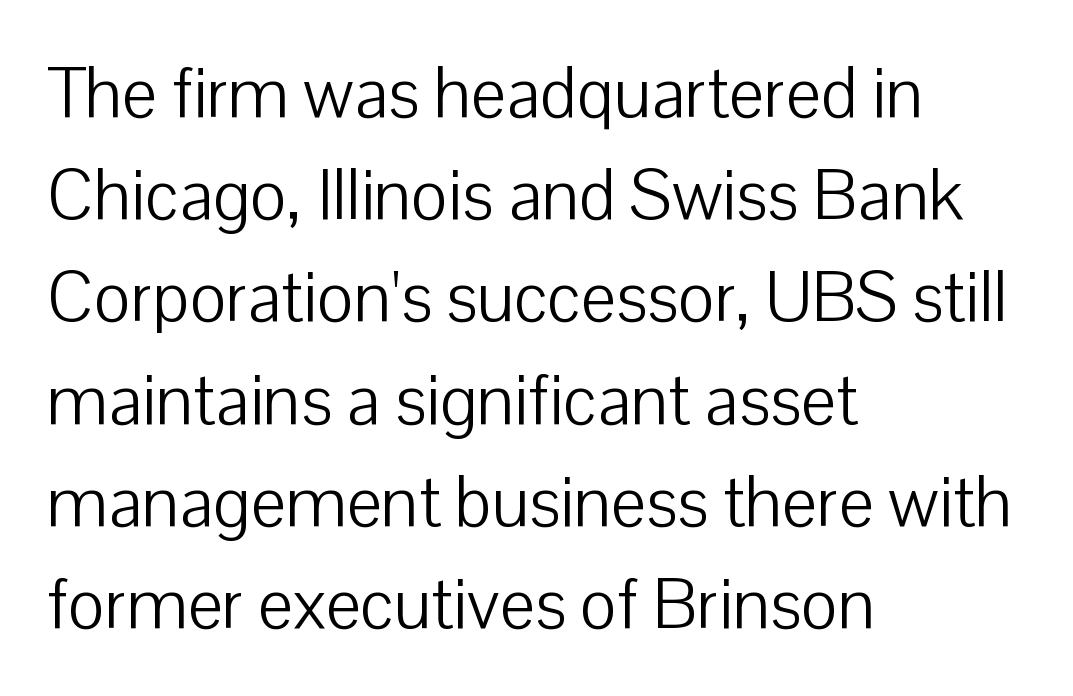
The setting favours the left margin, as ordinary paragraphs usually do. Each word holds together tightly as a unit, with standard inter-letter gaps. The typesetting does not lean heavy: it is not bold. One glance says typical: line gaps are just what's usual. Descenders are the only things crossing below the line. A roman cut, with each character standing at attention.
